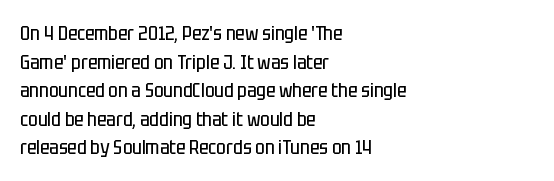
Q: Is the text bold? A: No.
Q: Is the text italic (slanted)? A: No, it is upright.
Q: Is the text underlined? A: No.
Q: How is the paragraph aligned? A: Left-aligned.
Q: Is the spacing between letters normal or unusually wide? A: Normal.
Q: Is the spacing between lines tight, normal or loose? A: Normal.
